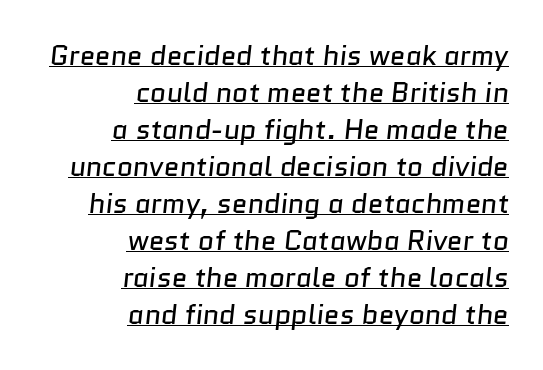
Q: Is the text bold? A: No.
Q: Is the typeface a serif or a sans-serif typeface? A: Sans-serif.
Q: Is the text underlined? A: Yes.
Q: How is the paragraph aligned? A: Right-aligned.
Q: Is the spacing between letters normal or unusually wide? A: Normal.
Q: Is the spacing between lines tight, normal or loose? A: Normal.
Q: Width (condensed, normal, or wide)? A: Normal.
Q: Stroke contrast? A: Low.
Q: x-height? A: Medium.
Q: Monospaced? A: No.
